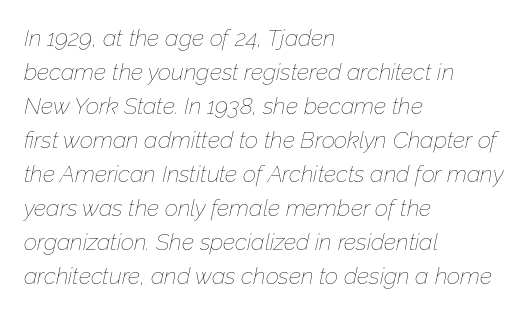
A light-to-regular cut is what we see here. Look at the tracking — it's just the regular setting, nothing added. Is the type slanted? Yes — the strokes lean at a clear angle. Horizontal bands of white between lines are of average thickness. Every row of glyphs begins at an identical x-position on the left.
